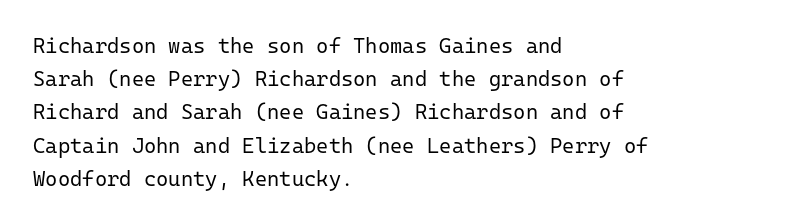
The face looks like a standard text weight, possibly lighter. Short and long lines alike share a common starting point at left. Vertically, the passage feels balanced, rows spaced as you'd expect. A bare baseline throughout the passage. Here the glyphs are tracked normally, forming tight word shapes.
